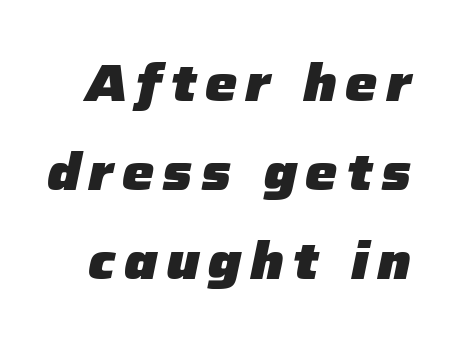
{"italic": "yes", "lean": "right", "slant_degrees": 12, "bold": "yes", "weight": "heavy", "width": "normal", "stroke_contrast": "low", "x_height": "medium", "monospaced": "no", "underline": "no", "line_spacing_ratio": 1.75, "glyph_px": 51}
